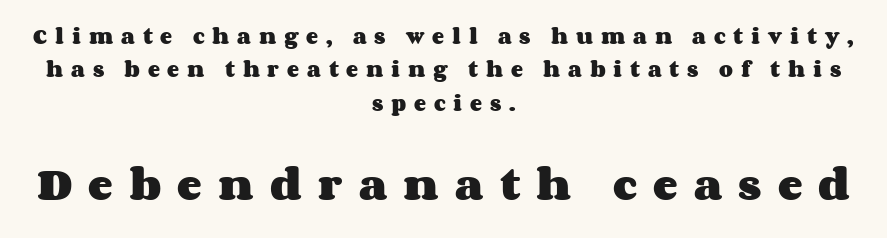
Q: Is the text bold? A: Yes.
Q: Is the text italic (slanted)? A: No, it is upright.
Q: Is the text underlined? A: No.
Q: How is the paragraph aligned? A: Centered.
Q: Is the spacing between letters normal or unusually wide? A: Unusually wide.
Q: Which block of text is set in a larger size, the first (top) or the second (bottom)? A: The second (bottom) one.
Q: Width (condensed, normal, or wide)? A: Wide.
Q: Stroke contrast? A: Medium.
Q: x-height? A: Large.
Q: Monospaced? A: No.
